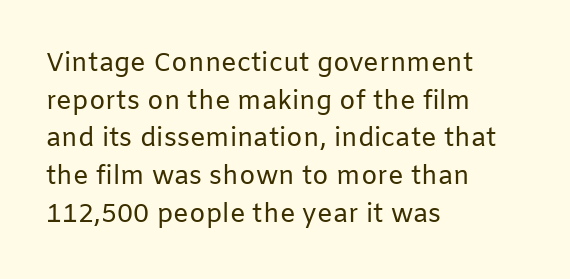
{"italic": "no", "bold": "no", "underline": "no", "align": "left", "line_spacing": "normal", "line_spacing_ratio": 1.45, "letter_spacing": "normal", "letter_spacing_em": 0.0, "glyph_px": 26}
